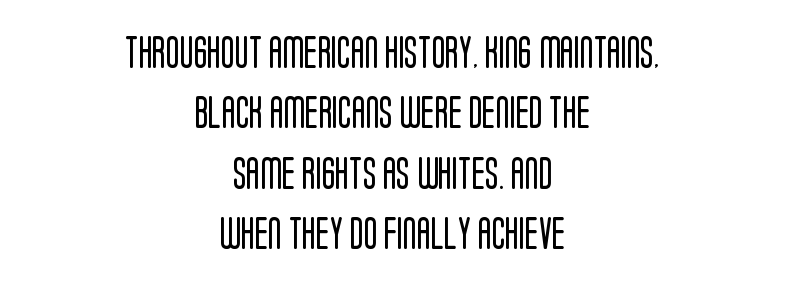
The image shows 32 px regular-weight, condensed sans-serif type, upright; set centered, line spacing 1.89x, normal letter spacing, not underlined; low stroke contrast and a large x-height.
